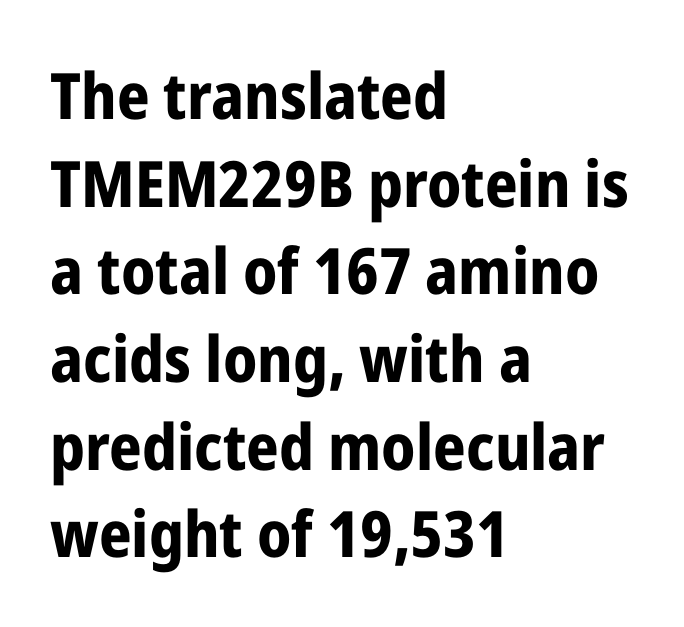
{"serif": "no", "italic": "no", "bold": "yes", "weight": "bold", "width": "condensed", "stroke_contrast": "low", "x_height": "medium", "monospaced": "no", "underline": "no", "align": "left", "line_spacing": "normal", "line_spacing_ratio": 1.37, "letter_spacing": "normal", "letter_spacing_em": 0.0, "glyph_px": 64}
